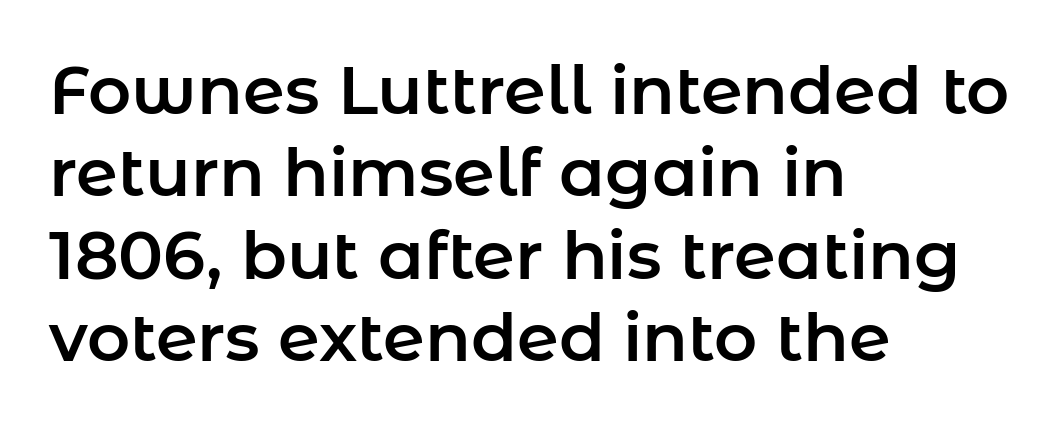
Q: Is the text italic (slanted)? A: No, it is upright.
Q: Is the typeface a serif or a sans-serif typeface? A: Sans-serif.
Q: Is the text underlined? A: No.
Q: How is the paragraph aligned? A: Left-aligned.
Q: Is the spacing between letters normal or unusually wide? A: Normal.
Q: Width (condensed, normal, or wide)? A: Normal.
Q: Stroke contrast? A: Low.
Q: x-height? A: Medium.
Q: Monospaced? A: No.
